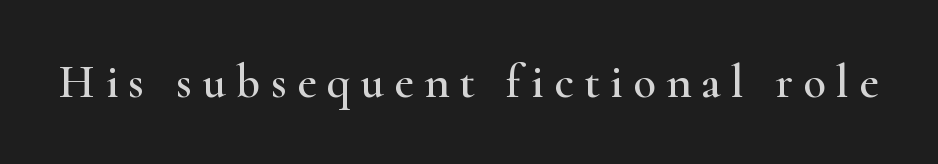
{"serif": "yes", "italic": "no", "width": "wide", "stroke_contrast": "high", "x_height": "small", "monospaced": "no", "underline": "no", "letter_spacing": "wide", "letter_spacing_em": 0.22, "glyph_px": 47}
